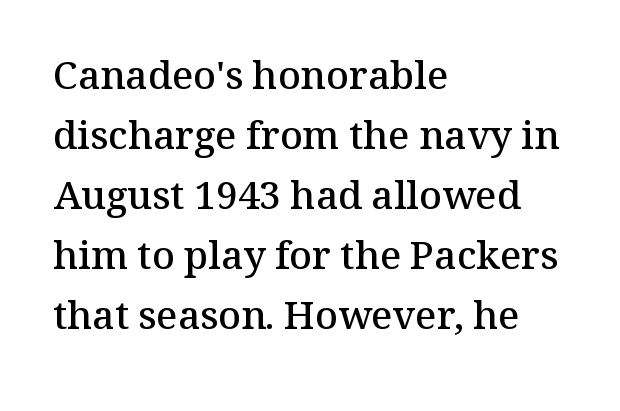
Slightly chunky letters — semibold, I'd say, not full bold. The glyphs are unaccompanied by any horizontal stroke below them. The paragraph shown leans on its left margin. Inter-character spacing is left at the font's built-in metrics. Character widths vary here, with narrow letters taking less room than wide ones. Type style note: has serifs.
